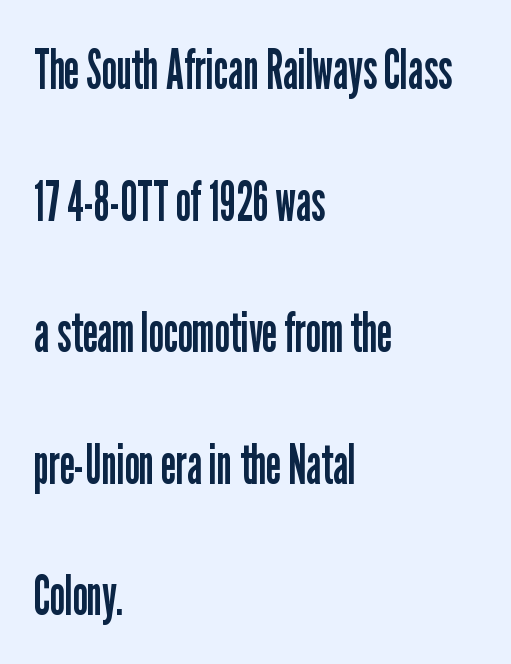
Q: Is the text bold? A: No.
Q: Is the text italic (slanted)? A: No, it is upright.
Q: Is the typeface a serif or a sans-serif typeface? A: Sans-serif.
Q: Is the text underlined? A: No.
Q: How is the paragraph aligned? A: Left-aligned.
Q: Is the spacing between letters normal or unusually wide? A: Normal.
Q: Is the spacing between lines tight, normal or loose? A: Loose.
Q: Width (condensed, normal, or wide)? A: Condensed.
Q: Stroke contrast? A: Low.
Q: x-height? A: Medium.
Q: Monospaced? A: No.
